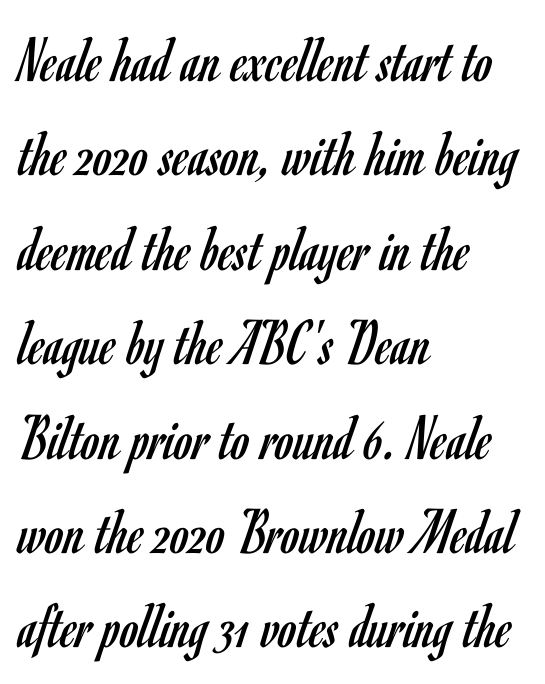
Q: Is the text bold? A: No.
Q: Is the text italic (slanted)? A: Yes.
Q: Is the typeface a serif or a sans-serif typeface? A: Sans-serif.
Q: Is the text underlined? A: No.
Q: How is the paragraph aligned? A: Left-aligned.
Q: Is the spacing between letters normal or unusually wide? A: Normal.
Q: Is the spacing between lines tight, normal or loose? A: Normal.
Q: Width (condensed, normal, or wide)? A: Condensed.
Q: Stroke contrast? A: Low.
Q: x-height? A: Small.
Q: Monospaced? A: No.
